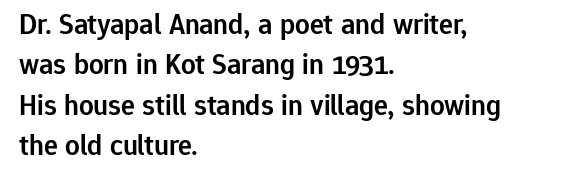
{"serif": "no", "italic": "no", "bold": "semi", "weight": "semibold", "width": "normal", "stroke_contrast": "low", "x_height": "medium", "monospaced": "no", "underline": "no", "align": "left", "line_spacing": "normal", "line_spacing_ratio": 1.39, "letter_spacing": "normal", "letter_spacing_em": 0.0, "glyph_px": 29}
